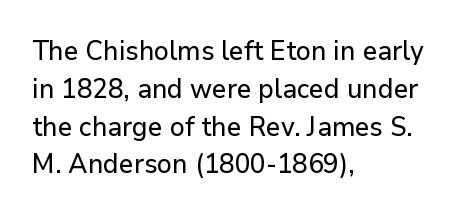
{"italic": "no", "underline": "no", "align": "left", "line_spacing": "normal", "line_spacing_ratio": 1.4, "letter_spacing": "normal", "letter_spacing_em": 0.0, "glyph_px": 27}
